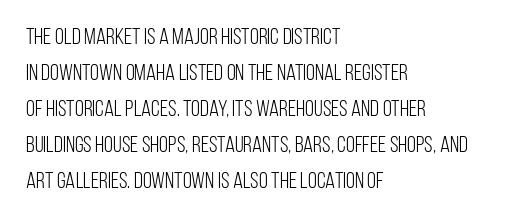
{"italic": "no", "bold": "no", "underline": "no", "align": "left", "line_spacing": "normal", "line_spacing_ratio": 1.57, "letter_spacing": "normal", "letter_spacing_em": 0.0, "glyph_px": 23}
